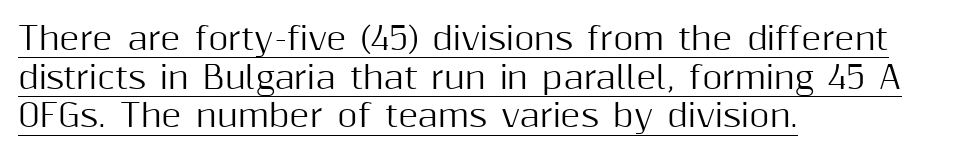
There is no visible air inserted between adjacent glyphs. What kind of face is this? One without serifs — a sans. Ordinary non-slanted type is in use. Horizontal alignment here is leftward, the default for most running prose. Somebody hit Ctrl+U on this one — the words are underlined.
